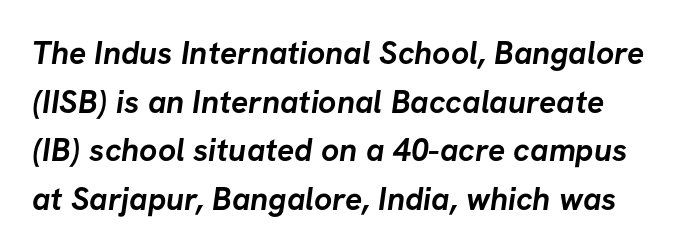
The image shows 32 px semibold sans-serif type; set normal line spacing (1.52x), normal letter spacing, not underlined; low stroke contrast and a medium x-height.
